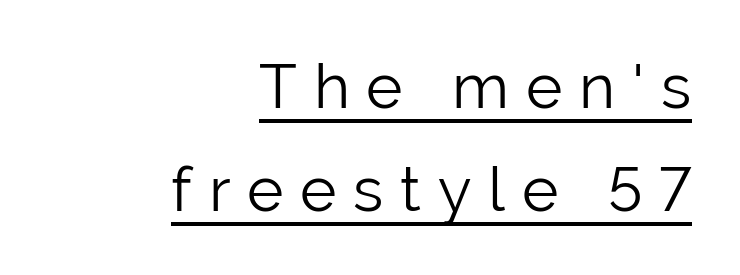
Is the stroke heavy? The answer is a plain regular-or-lighter. Leading matches the norm, producing a regular column. The paragraph shown leans on its right margin. Caption: expanded tracking, letters set apart. The font's upright variant was chosen for this text.
